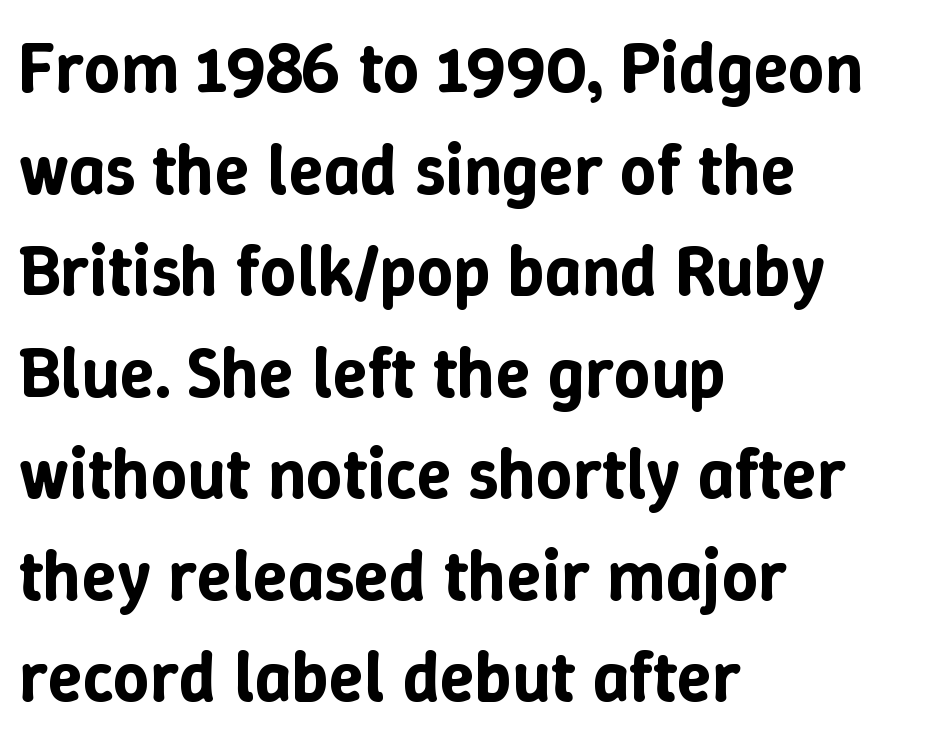
{"italic": "no", "width": "normal", "stroke_contrast": "low", "x_height": "medium", "monospaced": "no", "underline": "no", "align": "left", "line_spacing": "normal", "line_spacing_ratio": 1.43, "letter_spacing": "normal", "letter_spacing_em": 0.0, "glyph_px": 71}
